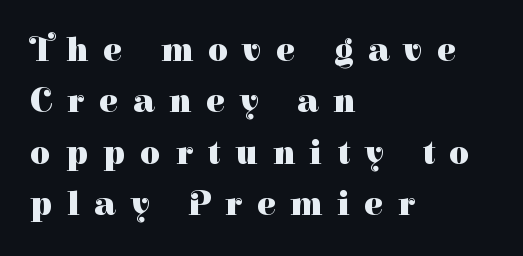
{"serif": "yes", "italic": "no", "bold": "yes", "weight": "heavy", "width": "normal", "stroke_contrast": "high", "x_height": "medium", "monospaced": "no", "underline": "no", "align": "left", "line_spacing": "normal", "line_spacing_ratio": 1.47, "letter_spacing": "wide", "letter_spacing_em": 0.43, "glyph_px": 35}
